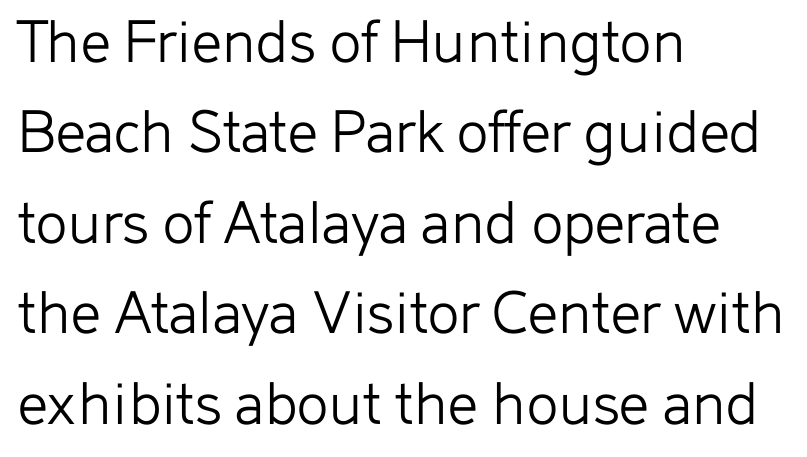
Weight: in the light-to-regular range. Notice how the passage keeps a crisp vertical edge on the left only. Letterform terminals end flat and unadorned throughout the passage. The face used here is proportionally spaced, like ordinary book or web type. In terms of letterspacing, this is plain default setting. Bare-footed words on every line.
